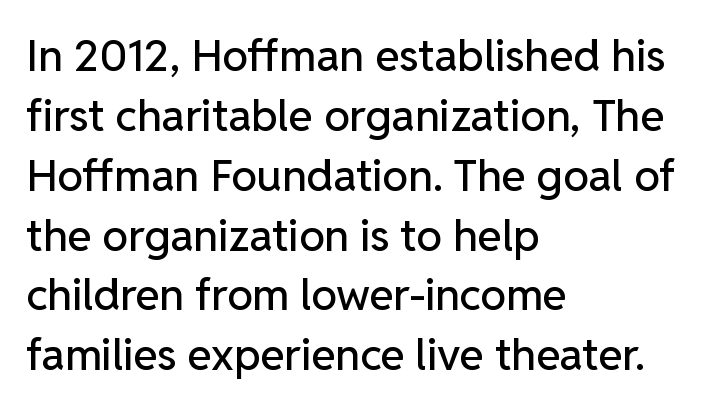
The image shows 44 px sans-serif type, upright; set left-aligned, normal line spacing (1.36x), normal letter spacing, not underlined; low stroke contrast and a medium x-height.
